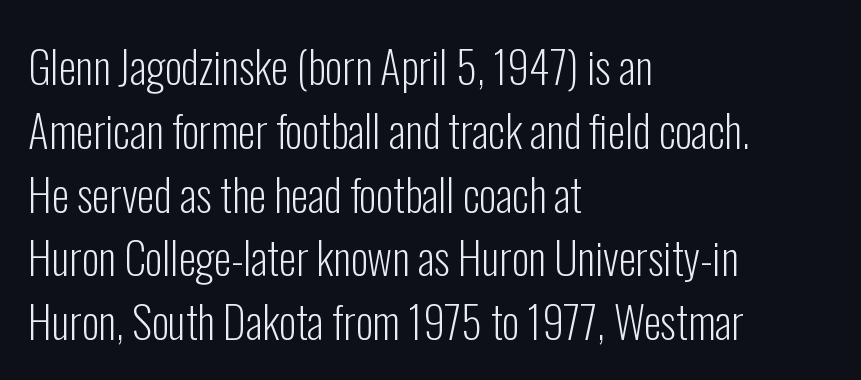
Q: Is the text bold? A: No.
Q: Is the text italic (slanted)? A: No, it is upright.
Q: Is the typeface a serif or a sans-serif typeface? A: Sans-serif.
Q: Is the text underlined? A: No.
Q: How is the paragraph aligned? A: Left-aligned.
Q: Is the spacing between letters normal or unusually wide? A: Normal.
Q: Is the spacing between lines tight, normal or loose? A: Normal.
Q: Width (condensed, normal, or wide)? A: Condensed.
Q: Stroke contrast? A: Low.
Q: x-height? A: Medium.
Q: Monospaced? A: No.
